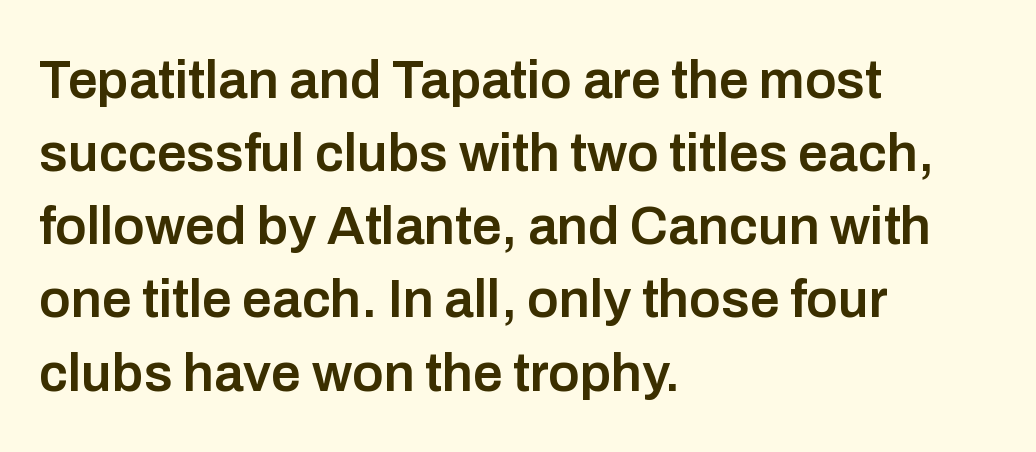
Typeset ragged right — the left edge is the straight one. On the weight axis this lands at semibold, roughly 600. Here the designer chose a conventional face with non-uniform glyph widths. If you measured baseline to baseline, you'd find a middling distance. Each letter's strokes conclude bluntly, with no projecting serifs. The string is rendered with underlining switched off.
